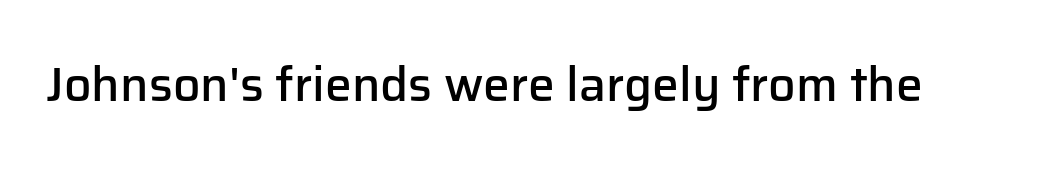
Q: Is the text bold? A: Semi-bold.
Q: Is the text italic (slanted)? A: No, it is upright.
Q: Is the typeface a serif or a sans-serif typeface? A: Sans-serif.
Q: Is the text underlined? A: No.
Q: Is the spacing between letters normal or unusually wide? A: Normal.
Q: Width (condensed, normal, or wide)? A: Normal.
Q: Stroke contrast? A: Low.
Q: x-height? A: Medium.
Q: Monospaced? A: No.
